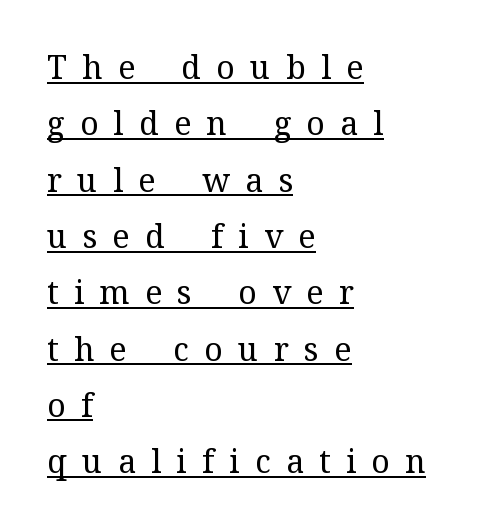
The rendering uses the underline text-decoration. Are there feet on the stems? There are — it's a serif. You could not count columns in this text — the font is proportionally spaced. Ink coverage per letter is moderate at most.
